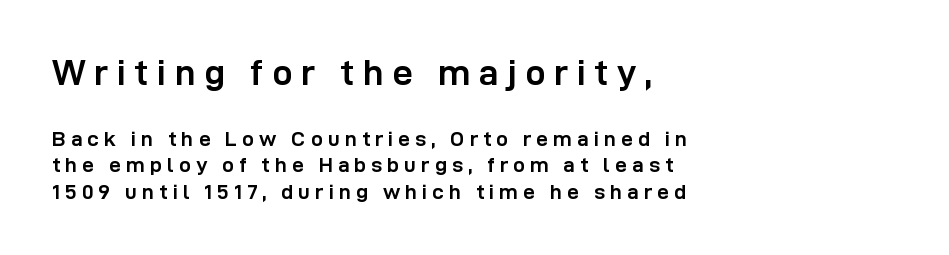
{"serif": "no", "italic": "no", "bold": "yes", "weight": "semibold", "width": "normal", "stroke_contrast": "low", "x_height": "medium", "monospaced": "no", "underline": "no", "align": "left", "line_spacing": "normal", "line_spacing_ratio": 1.27, "letter_spacing": "wide", "letter_spacing_em": 0.24, "larger_block": "first", "size_ratio": 1.71, "glyph_px": 36}
